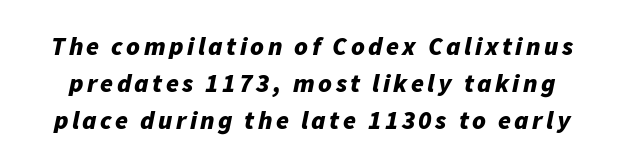
Interline gaps are of average width in this sample. Looking at the ascenders, they clearly lean. The characters look thick and weighty, a clear bold. Clear beneath every line of the passage.
